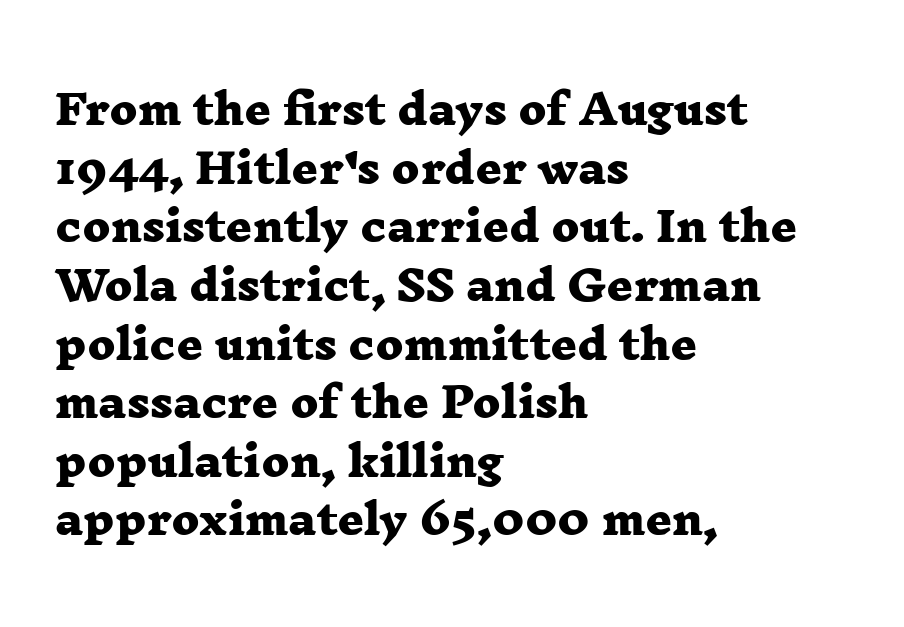
The image shows 41 px heavy, wide serif type; set left-aligned, normal line spacing (1.43x), normal letter spacing, not underlined; low stroke contrast and a medium x-height.
